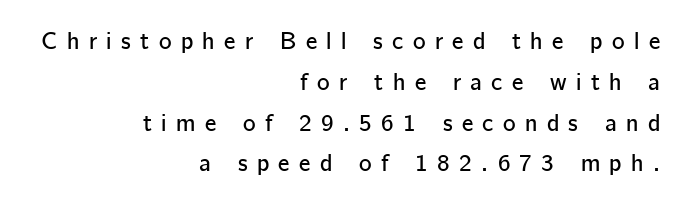
Q: Is the text italic (slanted)? A: No, it is upright.
Q: Is the text underlined? A: No.
Q: How is the paragraph aligned? A: Right-aligned.
Q: Is the spacing between letters normal or unusually wide? A: Unusually wide.
Q: Is the spacing between lines tight, normal or loose? A: Normal.
